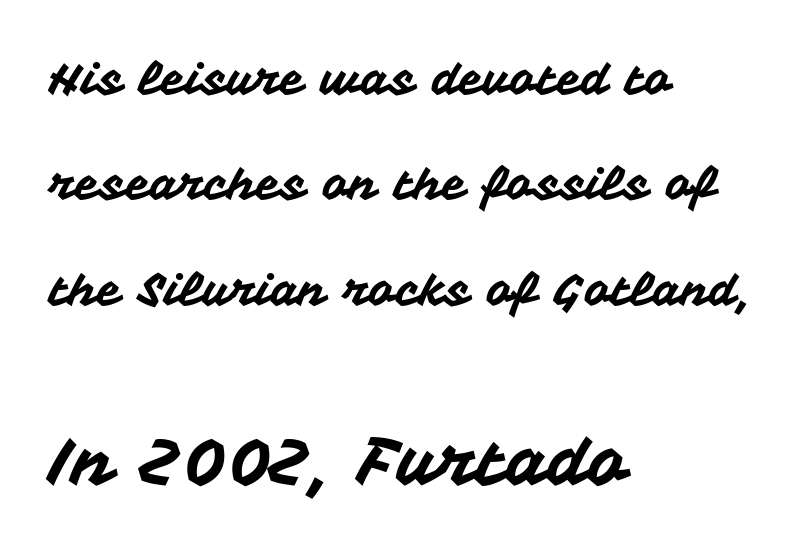
Baseline-to-baseline distance is far greater than the letter height. Caption: upper text group reduced, lower text group enlarged. Are there feet on the stems? There aren't — it's a sans. The lines in this sample share a left origin and differ only in where they stop.
